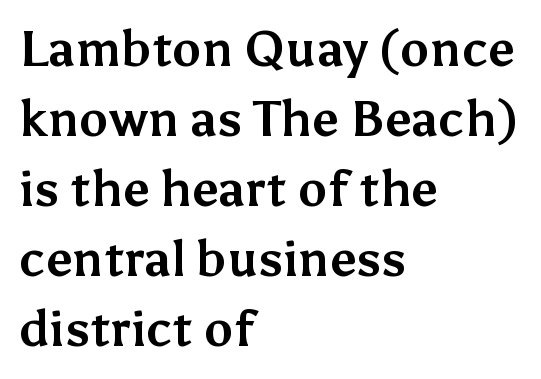
The image shows 49 px bold sans-serif type, upright; set left-aligned, normal line spacing (1.43x), normal letter spacing, not underlined; medium stroke contrast and a medium x-height.
